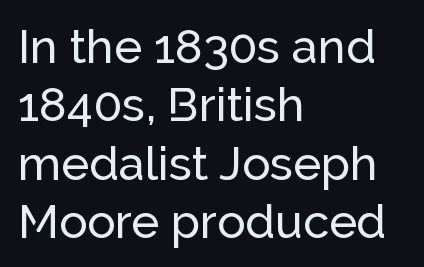
Is there any slant? The stems are plumb. This sample uses plain, unmodified letter spacing. You can tell from the bare stems that sans-serif type was used. If you drew a ruler down the left edge, every line would touch it.
